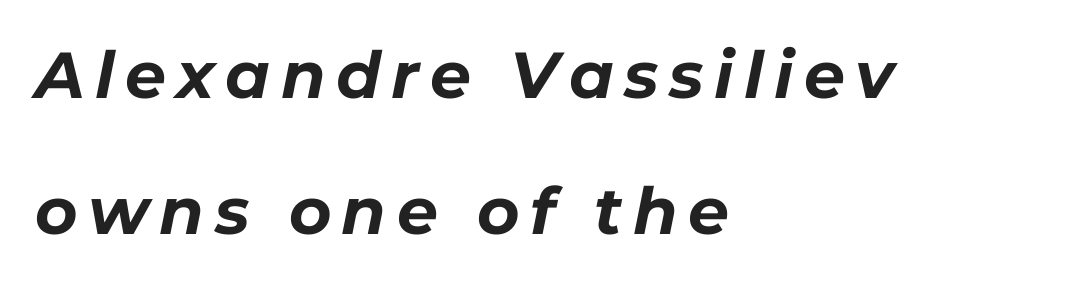
Do the characters align in a grid? No, the font is proportional. This sample uses an oblique cut, with every glyph tilted off the vertical. I'd describe the lettering as bold — thick and assertive. The text block is weighted toward the left margin, trailing off unevenly rightward. Widely set lines give the paragraph a tall, airy silhouette.
